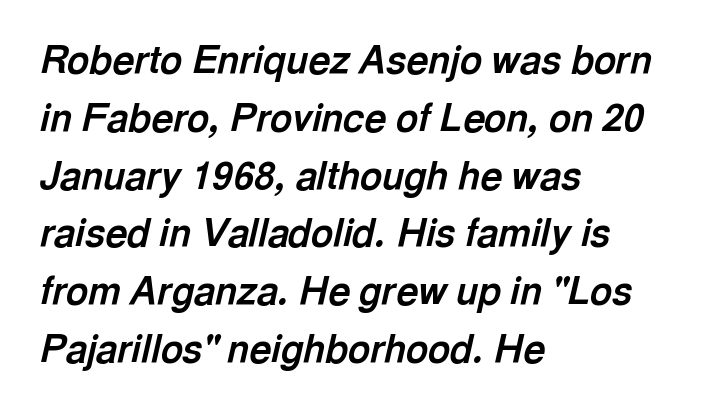
The image shows 38 px bold type, italic (leaning right); set left-aligned, normal line spacing (1.52x), normal letter spacing, not underlined; a medium x-height.
